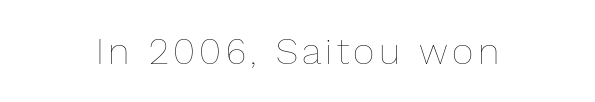
The image shows 37 px thin type, upright; set not underlined; low stroke contrast and a medium x-height.
